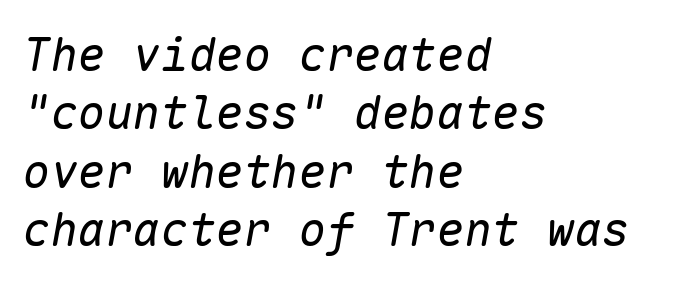
Q: Is the text bold? A: No.
Q: Is the text italic (slanted)? A: Yes, it leans right by about 10 degrees.
Q: Is the text underlined? A: No.
Q: How is the paragraph aligned? A: Left-aligned.
Q: Is the spacing between letters normal or unusually wide? A: Normal.
Q: Is the spacing between lines tight, normal or loose? A: Normal.
Q: Width (condensed, normal, or wide)? A: Normal.
Q: Stroke contrast? A: Low.
Q: x-height? A: Medium.
Q: Monospaced? A: Yes.
